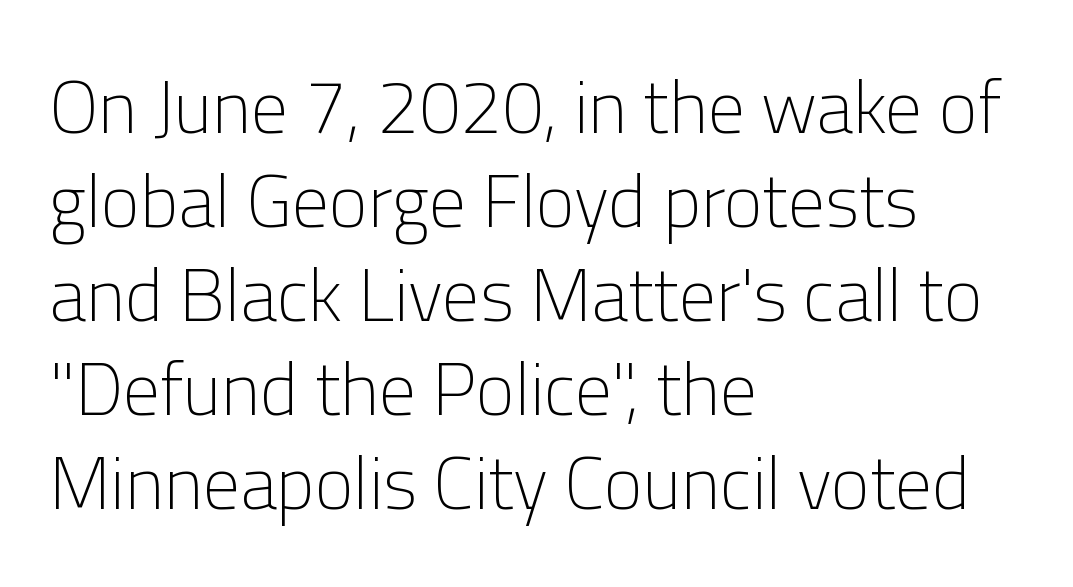
Q: Is the text bold? A: No.
Q: Is the text italic (slanted)? A: No, it is upright.
Q: Is the typeface a serif or a sans-serif typeface? A: Sans-serif.
Q: Is the text underlined? A: No.
Q: How is the paragraph aligned? A: Left-aligned.
Q: Is the spacing between letters normal or unusually wide? A: Normal.
Q: Is the spacing between lines tight, normal or loose? A: Normal.
Q: Width (condensed, normal, or wide)? A: Normal.
Q: Stroke contrast? A: Low.
Q: x-height? A: Medium.
Q: Monospaced? A: No.
